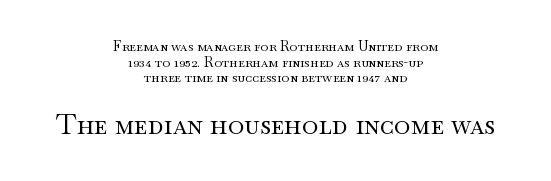
The image shows 28 px regular-weight, wide serif type, upright; set centered, tight line spacing (1.12x), normal letter spacing, not underlined; the second (bottom) block is 2.0x larger; medium stroke contrast and a small x-height.
